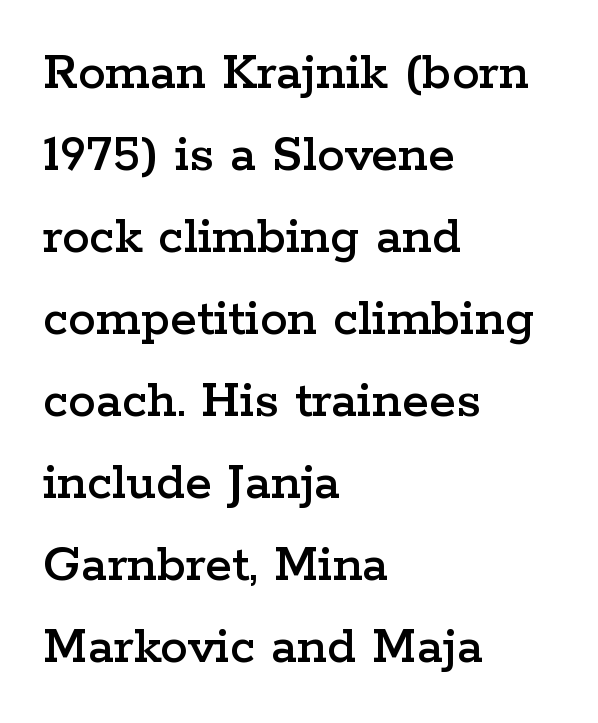
{"serif": "yes", "italic": "no", "width": "wide", "stroke_contrast": "low", "x_height": "medium", "monospaced": "no", "underline": "no", "align": "left", "line_spacing": "normal", "line_spacing_ratio": 1.49, "letter_spacing": "normal", "letter_spacing_em": 0.0, "glyph_px": 55}
